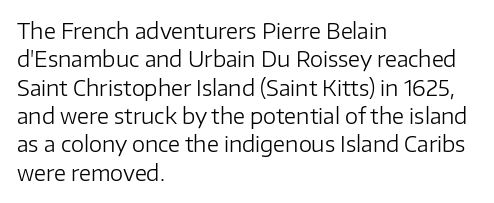
{"italic": "no", "bold": "no", "underline": "no", "align": "left", "line_spacing": "normal", "line_spacing_ratio": 1.35, "letter_spacing": "normal", "letter_spacing_em": 0.0, "glyph_px": 21}
